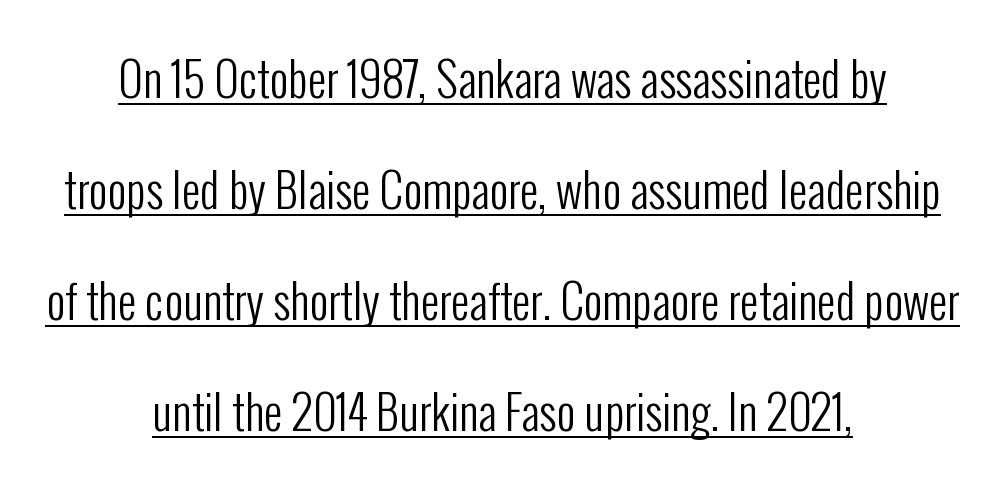
Q: Is the text bold? A: No.
Q: Is the text italic (slanted)? A: No, it is upright.
Q: Is the typeface a serif or a sans-serif typeface? A: Sans-serif.
Q: Is the text underlined? A: Yes.
Q: How is the paragraph aligned? A: Centered.
Q: Is the spacing between letters normal or unusually wide? A: Normal.
Q: Is the spacing between lines tight, normal or loose? A: Loose.
Q: Width (condensed, normal, or wide)? A: Condensed.
Q: Stroke contrast? A: Low.
Q: x-height? A: Medium.
Q: Monospaced? A: No.
